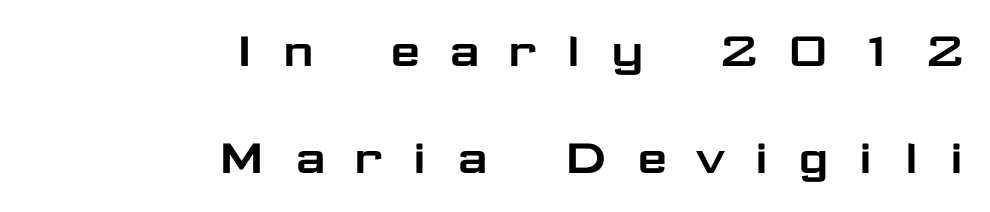
Display-style spreading of the glyphs; the letterfit is very open. Stroke terminals: plain, sans-serif. The rendering uses natural spacing where letterforms have individual widths. The letters stand straight up with perfectly vertical stems. This rendering features lettering with no underline.
